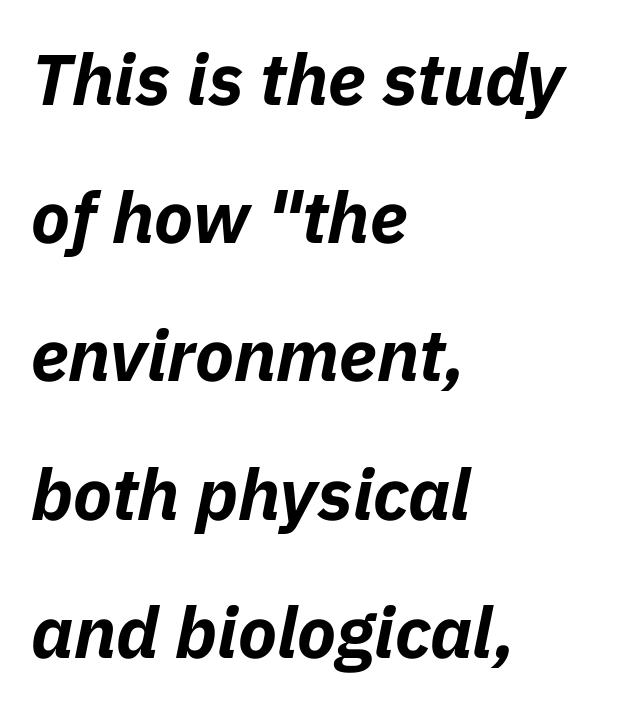
The image shows 72 px bold type, italic (leaning right); set left-aligned, loose line spacing (1.92x), normal letter spacing, not underlined; low stroke contrast and a medium x-height.
